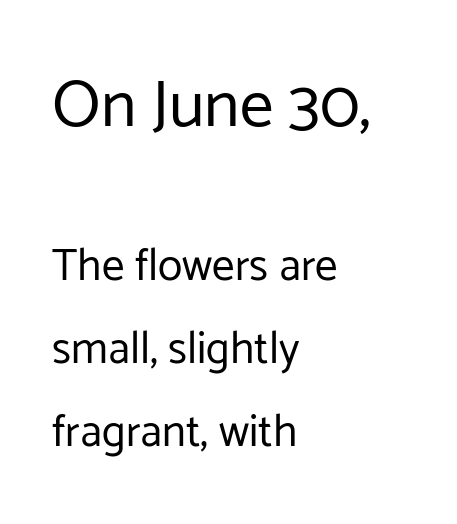
{"serif": "no", "italic": "no", "bold": "no", "weight": "regular", "width": "normal", "stroke_contrast": "low", "x_height": "medium", "monospaced": "no", "underline": "no", "align": "left", "line_spacing_ratio": 1.85, "letter_spacing": "normal", "letter_spacing_em": 0.0, "larger_block": "first", "size_ratio": 1.49, "glyph_px": 67}
